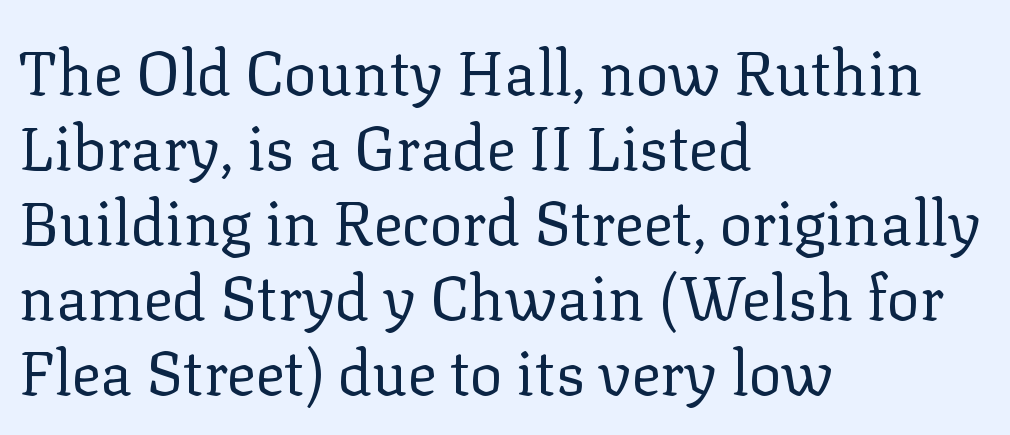
The image shows 61 px regular-weight serif type, upright; set left-aligned, line spacing 1.23x, normal letter spacing, not underlined; low stroke contrast and a medium x-height.
